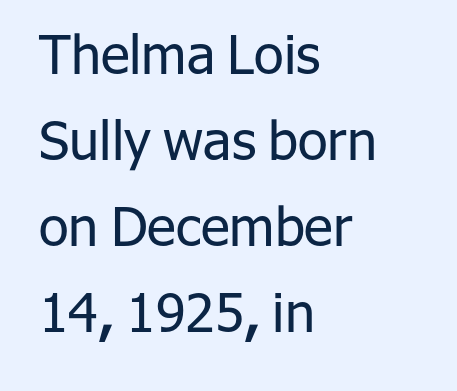
Compared with typical paragraphs, the rows here are spaced about the same. Every stem runs plumb, perpendicular to the baseline. In CSS terms this would be text-align: left. Weight: regular or lighter. Letter spacing: default.
